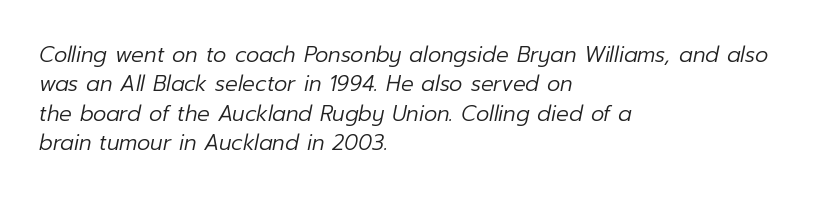
Q: Is the text bold? A: No.
Q: Is the text italic (slanted)? A: Yes, it leans right by about 12 degrees.
Q: Is the text underlined? A: No.
Q: How is the paragraph aligned? A: Left-aligned.
Q: Is the spacing between letters normal or unusually wide? A: Normal.
Q: Is the spacing between lines tight, normal or loose? A: Normal.
